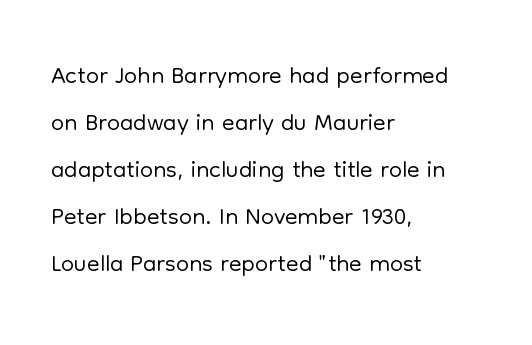
No heavy texture on the line: the type isn't bold. The compositor pushed each line to the left boundary. Vertical strokes here are truly vertical. The rendering uses a moderate line-height, typical for paragraphs. Here the designer chose a conventional face with non-uniform glyph widths.
